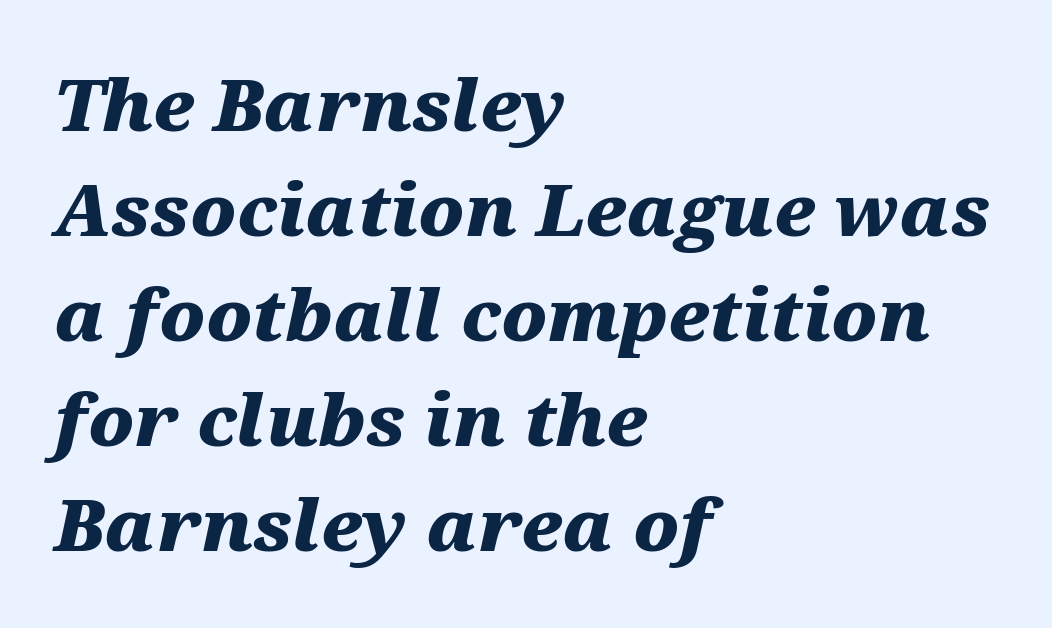
The image shows 72 px heavy, wide type, italic (leaning right); set left-aligned, normal line spacing (1.46x), normal letter spacing, not underlined; medium stroke contrast and a medium x-height.
